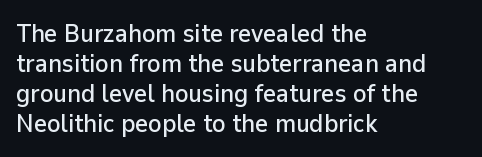
Italic? Not at all — the glyphs are vertical. Only glyphs here, with clear space below each row. Does the copy run flush right? No — it runs flush left. The letters sit at their default tracking, neither squeezed nor spread.
